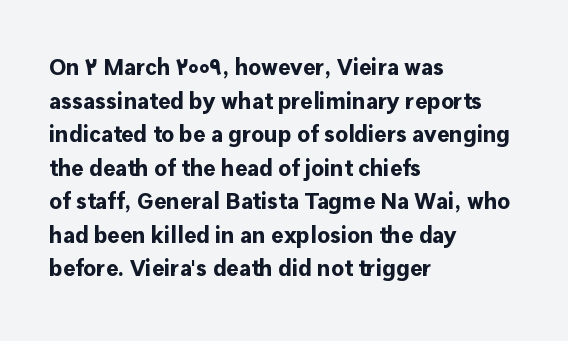
The image shows 23 px bold type, upright; set left-aligned, normal line spacing (1.46x), normal letter spacing, not underlined.
